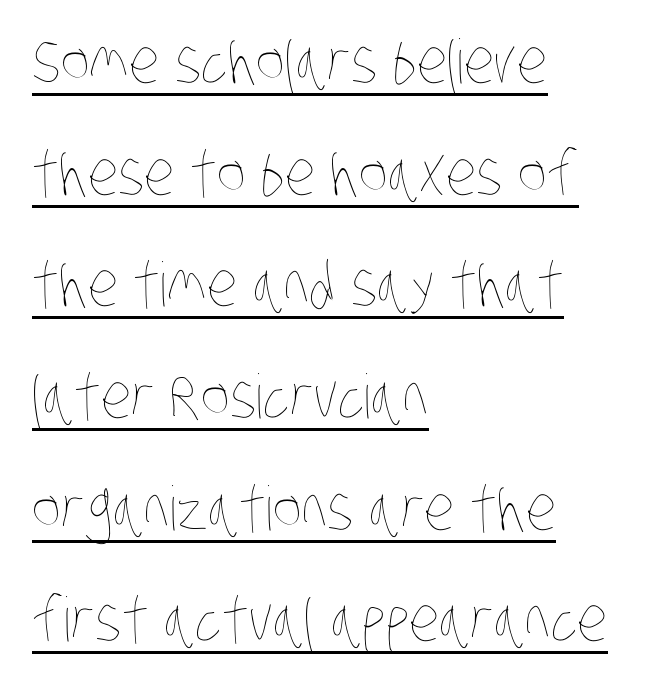
The line texture is even and compact thanks to regular tracking. Is there an underline? Yes — a line sits under the letters. Spacing verdict: proportional, widths tailored to each character. Is the block centered? No — it sits flush against the left margin.
